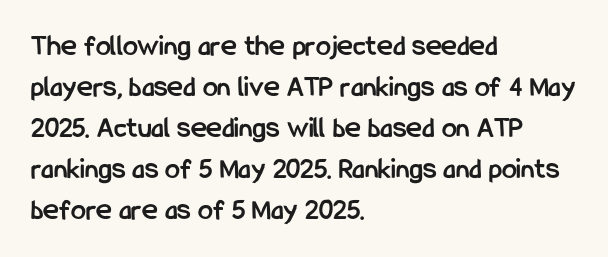
The image shows 30 px semibold, condensed sans-serif type, upright; set left-aligned, normal line spacing (1.37x), normal letter spacing, not underlined; low stroke contrast and a medium x-height.
